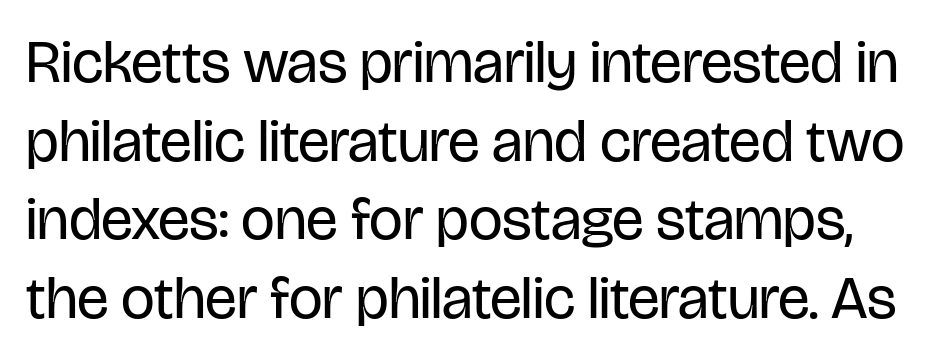
Q: Is the text bold? A: No.
Q: Is the text italic (slanted)? A: No, it is upright.
Q: Is the typeface a serif or a sans-serif typeface? A: Sans-serif.
Q: Is the text underlined? A: No.
Q: Is the spacing between letters normal or unusually wide? A: Normal.
Q: Is the spacing between lines tight, normal or loose? A: Normal.
Q: Width (condensed, normal, or wide)? A: Condensed.
Q: Stroke contrast? A: Low.
Q: x-height? A: Large.
Q: Monospaced? A: No.
